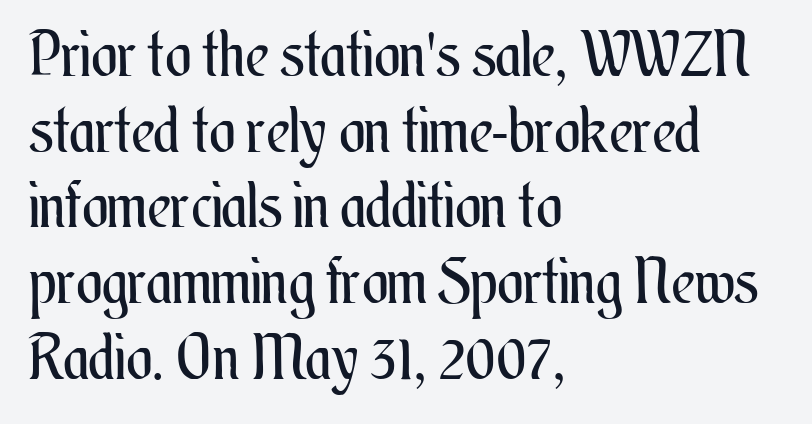
The image shows 62 px regular-weight, condensed type, upright; set left-aligned, line spacing 1.22x, normal letter spacing, not underlined; medium stroke contrast and a small x-height.
